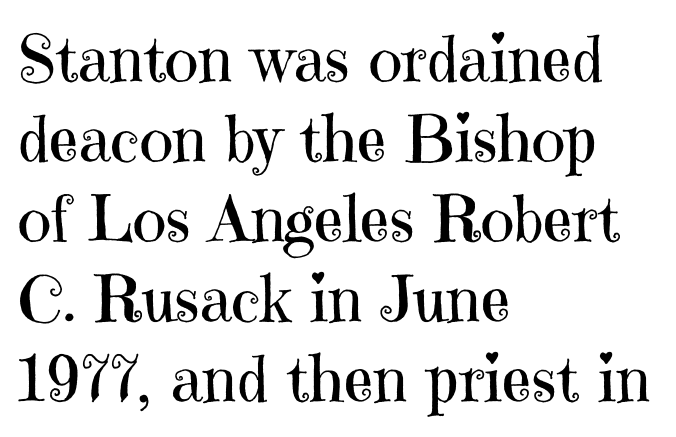
Q: Is the text bold? A: No.
Q: Is the text italic (slanted)? A: No, it is upright.
Q: Is the typeface a serif or a sans-serif typeface? A: Serif.
Q: Is the text underlined? A: No.
Q: How is the paragraph aligned? A: Left-aligned.
Q: Is the spacing between letters normal or unusually wide? A: Normal.
Q: Is the spacing between lines tight, normal or loose? A: Normal.
Q: Width (condensed, normal, or wide)? A: Normal.
Q: Stroke contrast? A: High.
Q: x-height? A: Medium.
Q: Monospaced? A: No.
